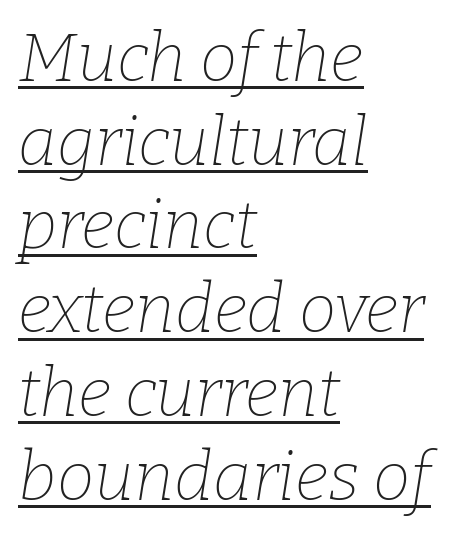
Q: Is the text bold? A: No.
Q: Is the text italic (slanted)? A: Yes, it leans right by about 9 degrees.
Q: Is the typeface a serif or a sans-serif typeface? A: Serif.
Q: Is the text underlined? A: Yes.
Q: How is the paragraph aligned? A: Left-aligned.
Q: Is the spacing between letters normal or unusually wide? A: Normal.
Q: Is the spacing between lines tight, normal or loose? A: Normal.
Q: Width (condensed, normal, or wide)? A: Normal.
Q: Stroke contrast? A: Low.
Q: x-height? A: Medium.
Q: Monospaced? A: No.
